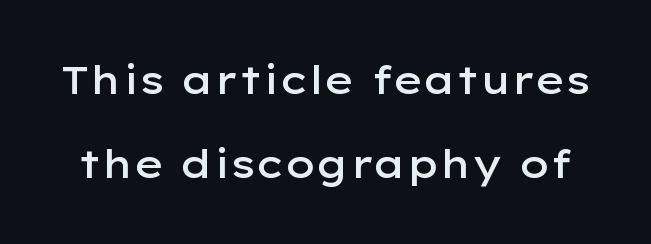
{"serif": "no", "italic": "no", "bold": "semi", "weight": "semibold", "width": "wide", "stroke_contrast": "low", "x_height": "medium", "monospaced": "no", "underline": "no", "line_spacing": "loose", "line_spacing_ratio": 2.16, "letter_spacing": "normal", "letter_spacing_em": 0.0, "glyph_px": 39}
